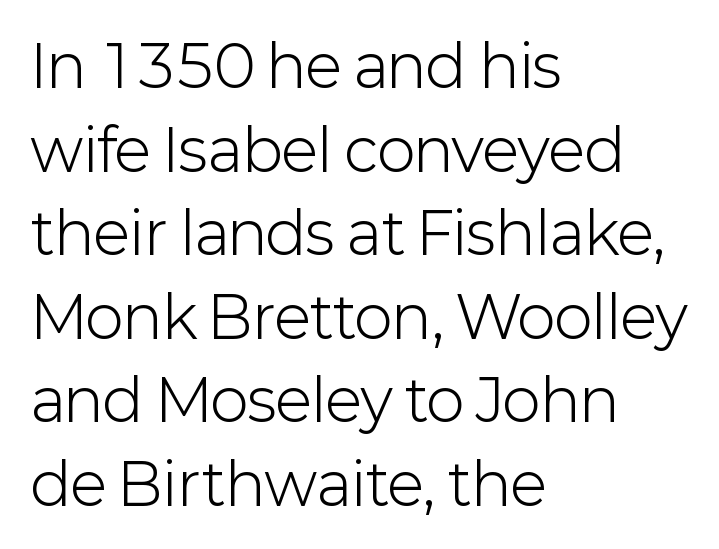
Q: Is the text bold? A: No.
Q: Is the text italic (slanted)? A: No, it is upright.
Q: Is the typeface a serif or a sans-serif typeface? A: Sans-serif.
Q: Is the text underlined? A: No.
Q: How is the paragraph aligned? A: Left-aligned.
Q: Is the spacing between letters normal or unusually wide? A: Normal.
Q: Is the spacing between lines tight, normal or loose? A: Normal.
Q: Width (condensed, normal, or wide)? A: Normal.
Q: Stroke contrast? A: Low.
Q: x-height? A: Medium.
Q: Monospaced? A: No.
